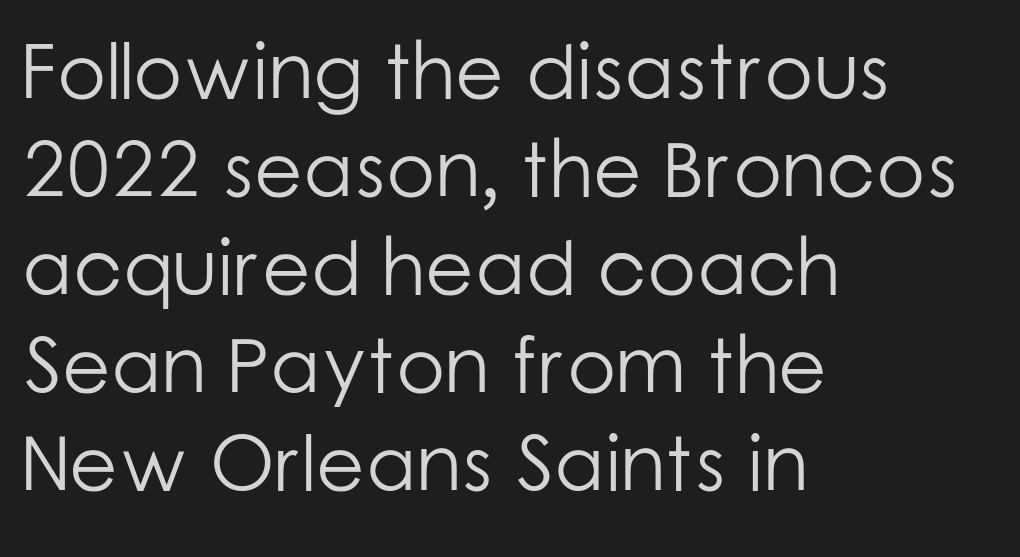
The image shows 79 px light sans-serif type, upright; set left-aligned, line spacing 1.24x, normal letter spacing, not underlined; low stroke contrast and a medium x-height.
